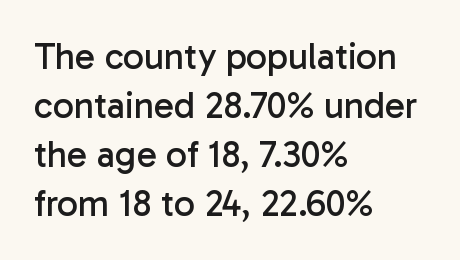
{"serif": "no", "italic": "no", "bold": "no", "weight": "regular", "width": "normal", "stroke_contrast": "low", "x_height": "medium", "monospaced": "no", "underline": "no", "align": "left", "line_spacing": "normal", "line_spacing_ratio": 1.32, "letter_spacing": "normal", "letter_spacing_em": 0.0, "glyph_px": 37}
